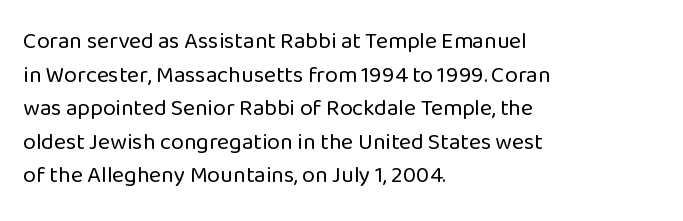
Q: Is the text bold? A: No.
Q: Is the text italic (slanted)? A: No, it is upright.
Q: Is the text underlined? A: No.
Q: How is the paragraph aligned? A: Left-aligned.
Q: Is the spacing between letters normal or unusually wide? A: Normal.
Q: Is the spacing between lines tight, normal or loose? A: Normal.
